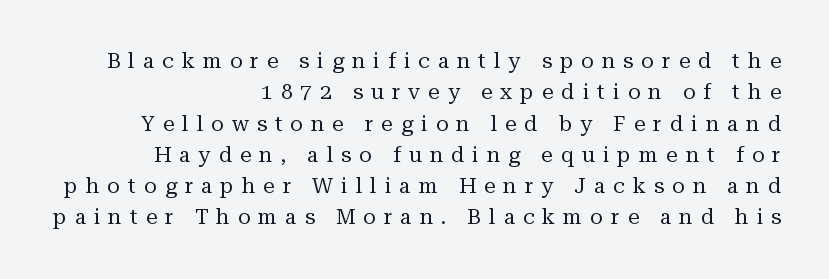
{"italic": "no", "bold": "no", "underline": "no", "align": "right", "line_spacing": "normal", "line_spacing_ratio": 1.49, "letter_spacing": "wide", "letter_spacing_em": 0.38, "glyph_px": 21}
